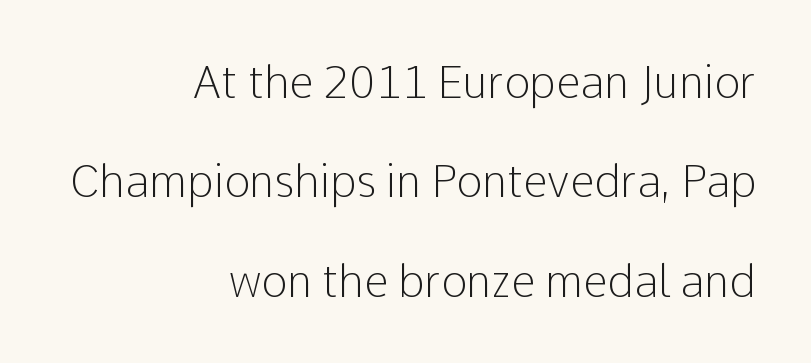
The image shows 44 px light sans-serif type, upright; set right-aligned, loose line spacing (2.26x), normal letter spacing, not underlined; low stroke contrast and a medium x-height.
